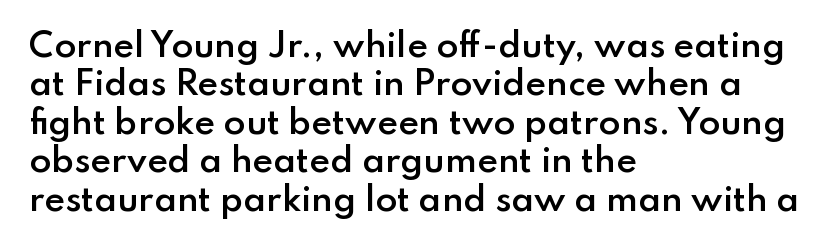
Q: Is the text bold? A: Semi-bold.
Q: Is the text italic (slanted)? A: No, it is upright.
Q: Is the typeface a serif or a sans-serif typeface? A: Sans-serif.
Q: Is the text underlined? A: No.
Q: How is the paragraph aligned? A: Left-aligned.
Q: Is the spacing between letters normal or unusually wide? A: Normal.
Q: Width (condensed, normal, or wide)? A: Normal.
Q: Stroke contrast? A: Low.
Q: x-height? A: Small.
Q: Monospaced? A: No.
